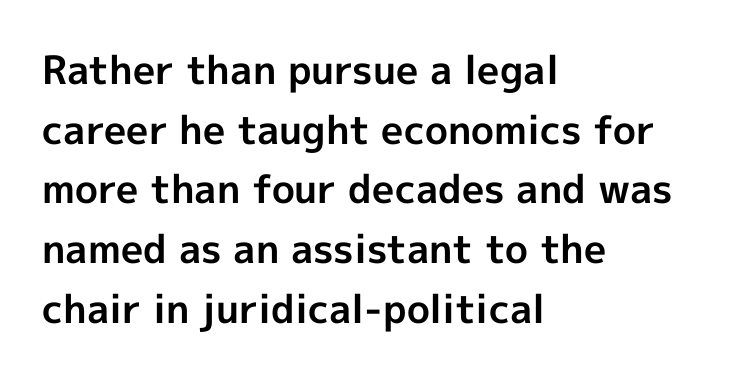
{"serif": "no", "italic": "no", "bold": "yes", "weight": "bold", "width": "normal", "x_height": "medium", "monospaced": "no", "underline": "no", "align": "left", "line_spacing": "normal", "line_spacing_ratio": 1.53, "letter_spacing": "normal", "letter_spacing_em": 0.0, "glyph_px": 39}
